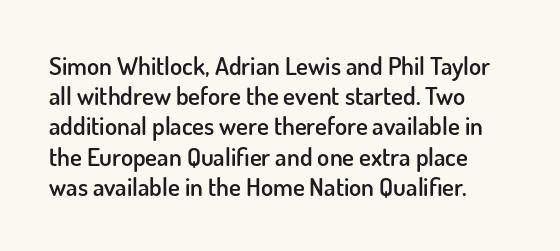
{"italic": "no", "bold": "semi", "underline": "no", "line_spacing_ratio": 1.21, "letter_spacing": "normal", "letter_spacing_em": 0.0, "glyph_px": 25}
